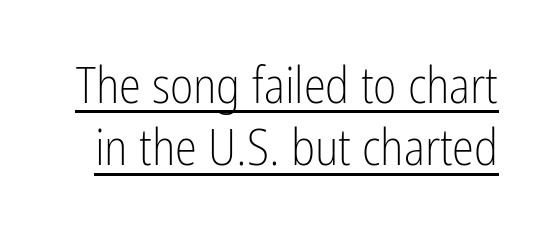
The typeface has the unassuming heft of standard copy or less. These lines are rendered in a variable-pitch font. This sample keeps an unexceptional amount of space between lines. The gaps between neighbouring characters are ordinary and unremarkable. Has an underline been added? It has.
